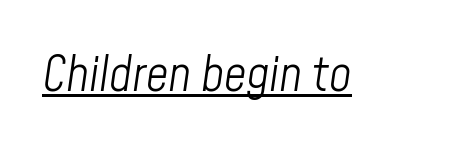
The image shows 49 px light, condensed type, italic (leaning right); set normal letter spacing, underlined; low stroke contrast and a medium x-height.
